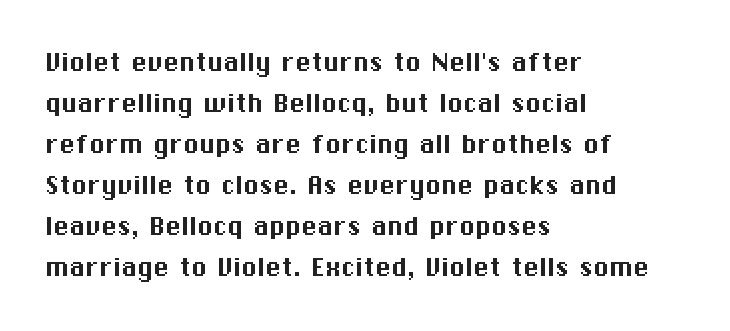
These lines are set flush left with a ragged right edge. Nobody drew a line under any word here. Each letter's strokes conclude bluntly, with no projecting serifs. Vertically, the passage feels balanced, rows spaced as you'd expect.
